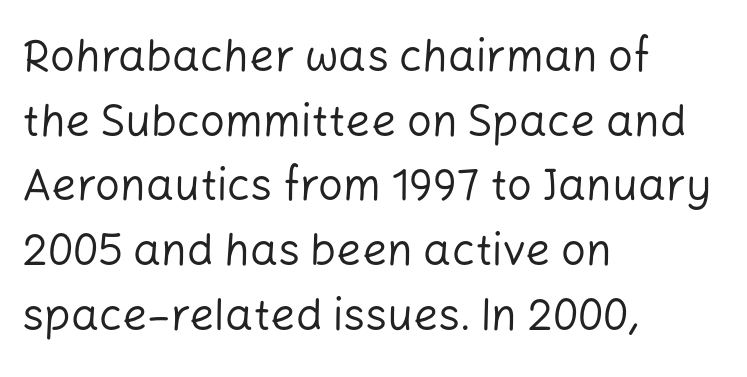
The image shows 44 px regular-weight sans-serif type, upright; set left-aligned, normal line spacing (1.47x), normal letter spacing, not underlined; low stroke contrast and a medium x-height.
